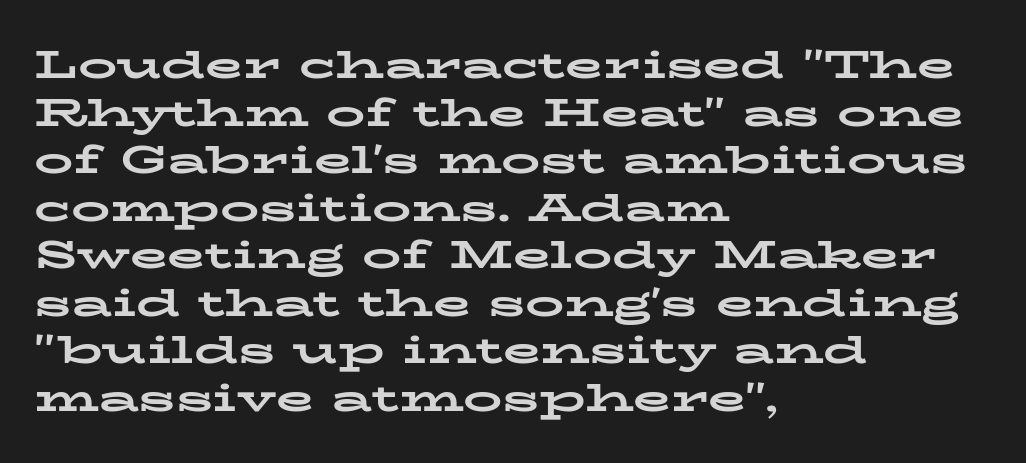
The image shows 39 px bold, wide serif type, upright; set left-aligned, line spacing 1.22x, normal letter spacing, not underlined; low stroke contrast and a medium x-height.
